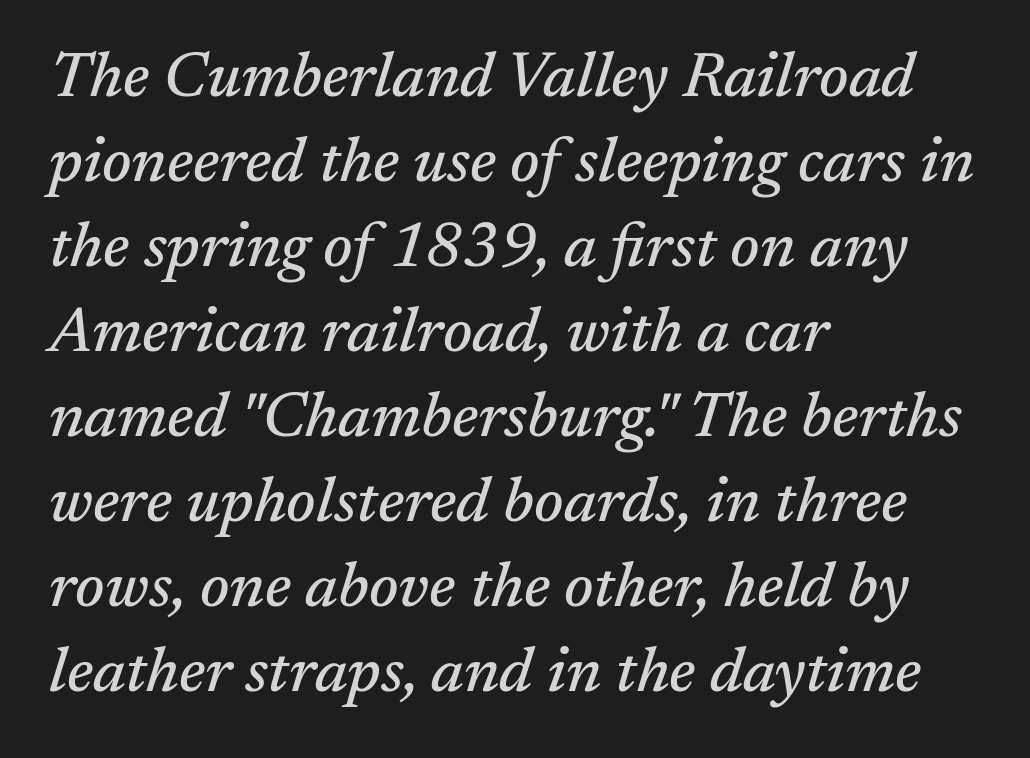
{"serif": "yes", "italic": "yes", "lean": "right", "slant_degrees": 17, "width": "normal", "stroke_contrast": "medium", "x_height": "medium", "monospaced": "no", "underline": "no", "align": "left", "line_spacing": "normal", "line_spacing_ratio": 1.35, "letter_spacing": "normal", "letter_spacing_em": 0.0, "glyph_px": 63}
